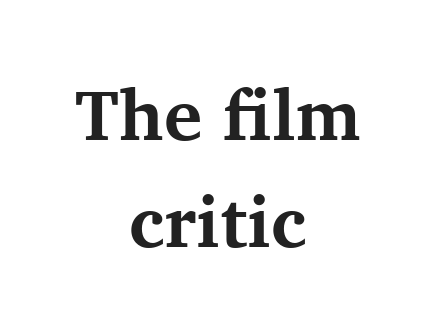
{"serif": "yes", "italic": "no", "bold": "yes", "weight": "bold", "width": "normal", "stroke_contrast": "medium", "x_height": "medium", "monospaced": "no", "underline": "no", "align": "center", "line_spacing": "normal", "line_spacing_ratio": 1.48, "letter_spacing": "normal", "letter_spacing_em": 0.0, "glyph_px": 72}
